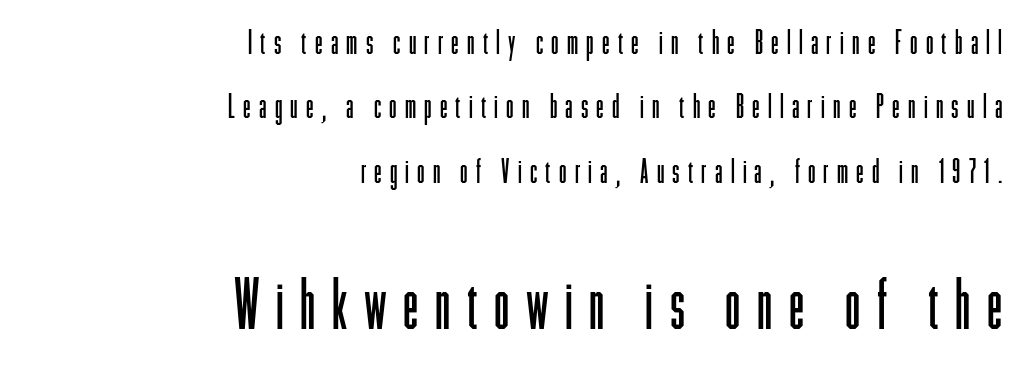
Is this a heavy cut? Hardly; it is regular or lighter. The font family rendered here belongs to the sans-serif group. Letter spacing: wide. The face used here appears at its bigger size in the lower chunk. The axis of the letterforms is exactly vertical. Here the designer chose a conventional face with non-uniform glyph widths.
